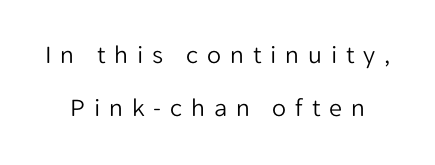
The letters stand upright; this is a roman face. Is this a heavy cut? Hardly; it is regular or lighter. Caption: expanded tracking, letters set apart. Honestly, there is no underline to notice here at all. Interline gaps are noticeably wide in this sample.
